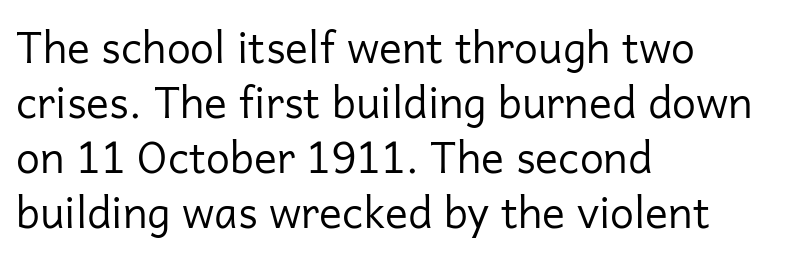
{"serif": "no", "italic": "no", "bold": "no", "weight": "regular", "width": "normal", "stroke_contrast": "low", "x_height": "medium", "monospaced": "no", "underline": "no", "align": "left", "line_spacing": "normal", "line_spacing_ratio": 1.28, "letter_spacing": "normal", "letter_spacing_em": 0.0, "glyph_px": 43}
